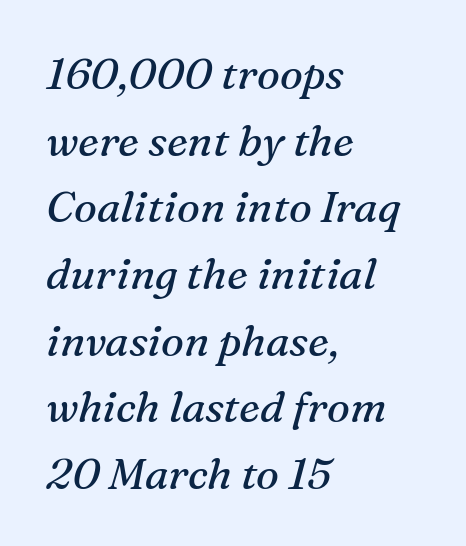
Q: Is the text bold? A: No.
Q: Is the text italic (slanted)? A: Yes, it leans right by about 16 degrees.
Q: Is the typeface a serif or a sans-serif typeface? A: Serif.
Q: Is the text underlined? A: No.
Q: How is the paragraph aligned? A: Left-aligned.
Q: Is the spacing between letters normal or unusually wide? A: Normal.
Q: Is the spacing between lines tight, normal or loose? A: Normal.
Q: Width (condensed, normal, or wide)? A: Normal.
Q: Stroke contrast? A: Medium.
Q: x-height? A: Medium.
Q: Monospaced? A: No.
